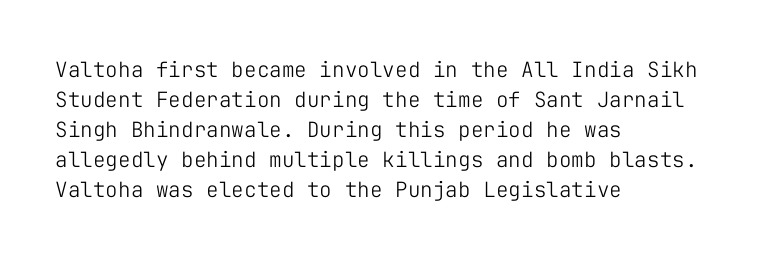
The image shows 21 px text type, upright; set left-aligned, normal line spacing (1.43x), normal letter spacing, not underlined.
